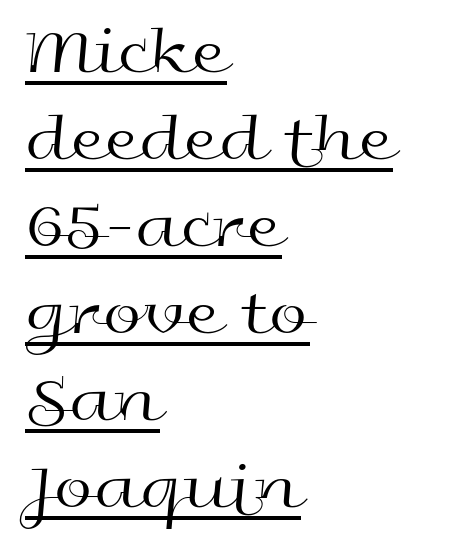
The strokes are not fattened; the text isn't bold. Think of a printed novel: that variable character pitch is what you see here. Looks like someone drew a line under every word here. The paragraph has a hard left edge and a soft right edge. You could call the tracking neutral — neither tight nor loose.
